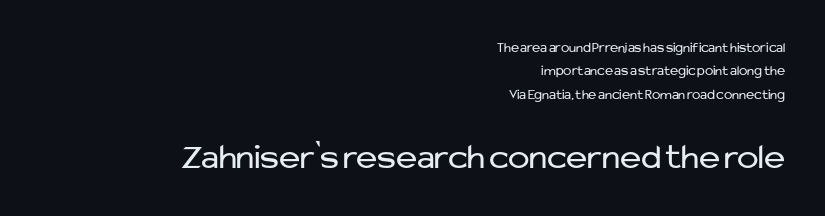
This sample uses a sans-serif face. Unbolded letterforms with no extra heft. The letterforms sit shoulder to shoulder at normal distance. The leading is moderate, giving the passage an even texture. Compared with a flush-left layout, this one pins lines to the opposite, right side.
